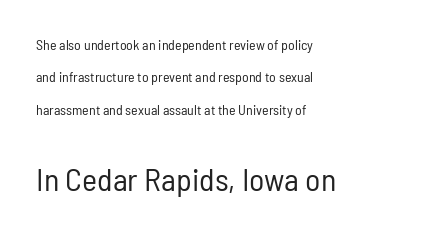
Q: Is the text bold? A: No.
Q: Is the text italic (slanted)? A: No, it is upright.
Q: Is the typeface a serif or a sans-serif typeface? A: Sans-serif.
Q: Is the text underlined? A: No.
Q: How is the paragraph aligned? A: Left-aligned.
Q: Is the spacing between letters normal or unusually wide? A: Normal.
Q: Is the spacing between lines tight, normal or loose? A: Loose.
Q: Which block of text is set in a larger size, the first (top) or the second (bottom)? A: The second (bottom) one.
Q: Width (condensed, normal, or wide)? A: Condensed.
Q: Stroke contrast? A: Low.
Q: x-height? A: Medium.
Q: Monospaced? A: No.
